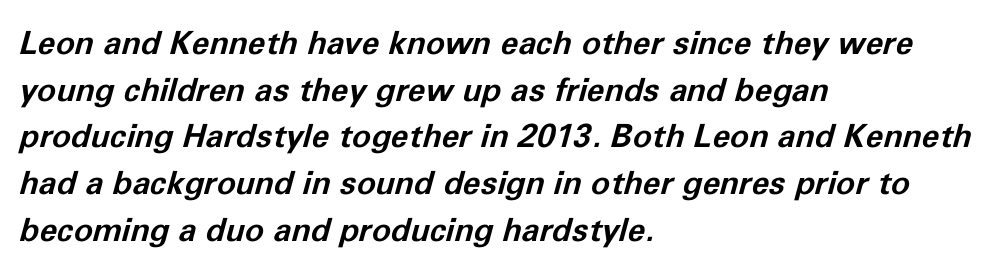
Is the letter spacing exaggerated? No — it looks like the ordinary default. The face used here has the dense, thick strokes of a bold. The passage shown leans; its letterforms are oblique. The foot of each line stays bare and open.
